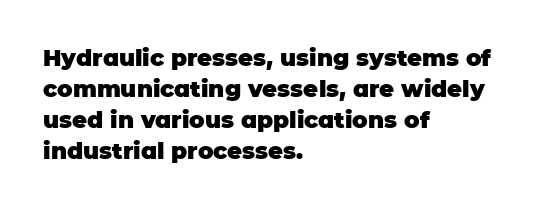
The image shows 23 px bold type, upright; set left-aligned, normal line spacing (1.35x), normal letter spacing, not underlined.
